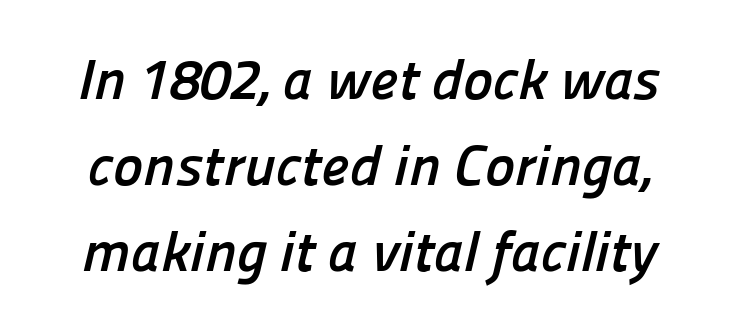
Q: Is the text bold? A: Yes.
Q: Is the typeface a serif or a sans-serif typeface? A: Sans-serif.
Q: Is the text underlined? A: No.
Q: Is the spacing between letters normal or unusually wide? A: Normal.
Q: Is the spacing between lines tight, normal or loose? A: Normal.
Q: Width (condensed, normal, or wide)? A: Normal.
Q: Stroke contrast? A: Low.
Q: x-height? A: Medium.
Q: Monospaced? A: No.
